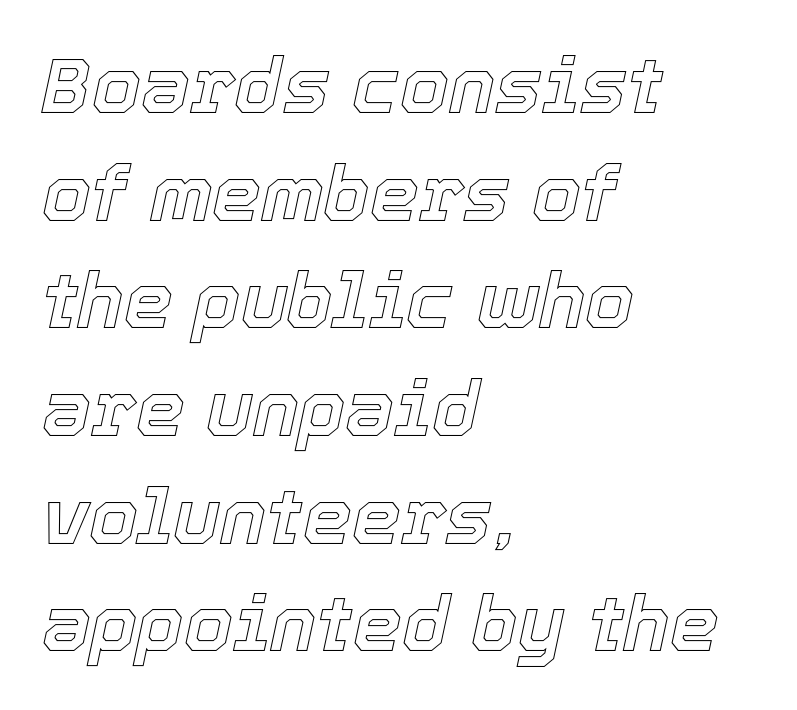
The image shows 78 px text type, italic (leaning right); set left-aligned, normal line spacing (1.38x), normal letter spacing, not underlined; a medium x-height.
